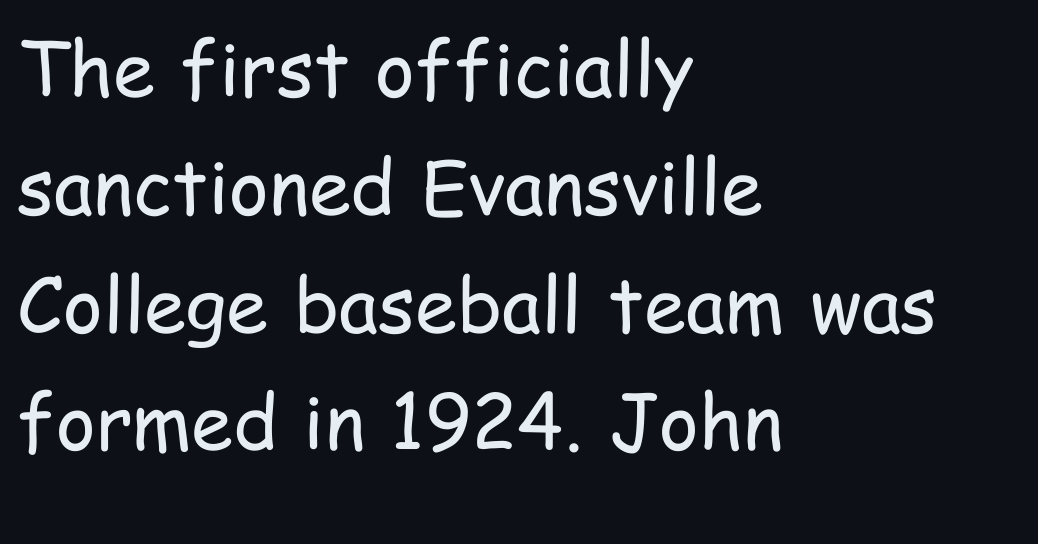
{"serif": "no", "italic": "no", "bold": "no", "weight": "regular", "width": "condensed", "stroke_contrast": "low", "x_height": "medium", "monospaced": "no", "underline": "no", "align": "left", "line_spacing": "normal", "line_spacing_ratio": 1.55, "letter_spacing": "normal", "letter_spacing_em": 0.0, "glyph_px": 76}
